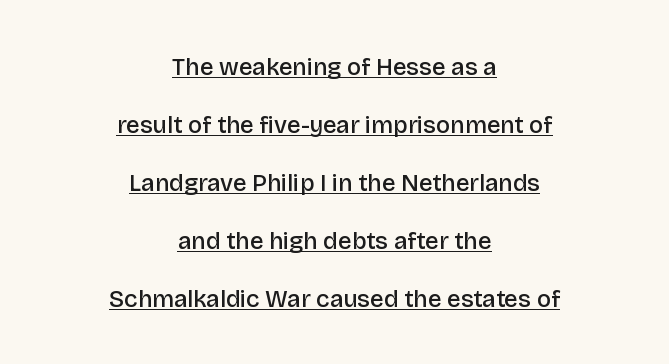
Q: Is the text bold? A: Semi-bold.
Q: Is the text italic (slanted)? A: No, it is upright.
Q: Is the text underlined? A: Yes.
Q: How is the paragraph aligned? A: Centered.
Q: Is the spacing between letters normal or unusually wide? A: Normal.
Q: Is the spacing between lines tight, normal or loose? A: Loose.
